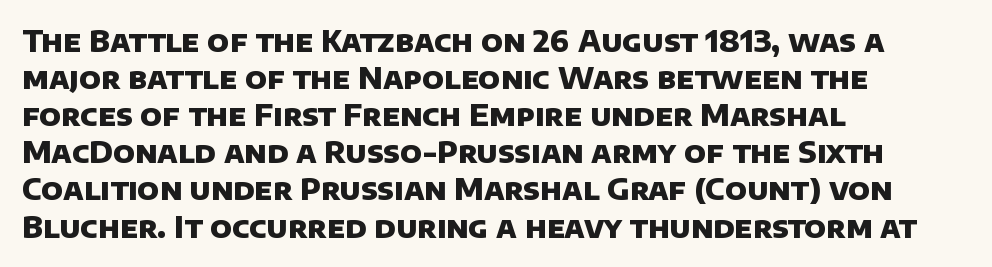
{"serif": "no", "bold": "yes", "weight": "heavy", "width": "normal", "stroke_contrast": "low", "x_height": "large", "monospaced": "no", "underline": "no", "align": "left", "line_spacing": "normal", "line_spacing_ratio": 1.28, "letter_spacing": "normal", "letter_spacing_em": 0.0, "glyph_px": 29}
